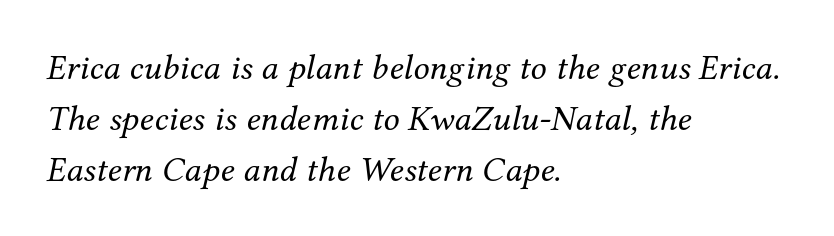
{"serif": "yes", "italic": "yes", "lean": "right", "slant_degrees": 12, "bold": "no", "weight": "regular", "width": "normal", "stroke_contrast": "medium", "x_height": "medium", "monospaced": "no", "underline": "no", "align": "left", "line_spacing": "normal", "line_spacing_ratio": 1.41, "letter_spacing": "normal", "letter_spacing_em": 0.0, "glyph_px": 36}
